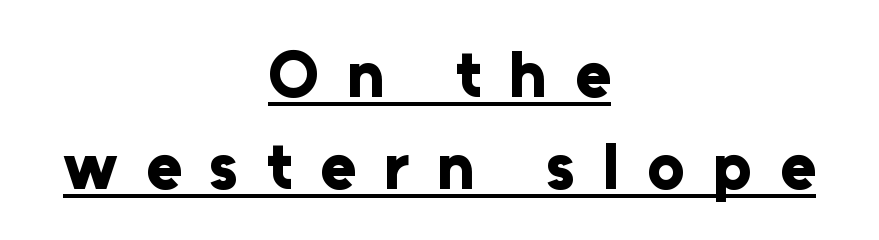
{"serif": "no", "italic": "no", "bold": "yes", "weight": "bold", "width": "normal", "stroke_contrast": "low", "x_height": "medium", "monospaced": "no", "underline": "yes", "align": "center", "line_spacing": "normal", "line_spacing_ratio": 1.39, "letter_spacing": "wide", "letter_spacing_em": 0.42, "glyph_px": 66}
